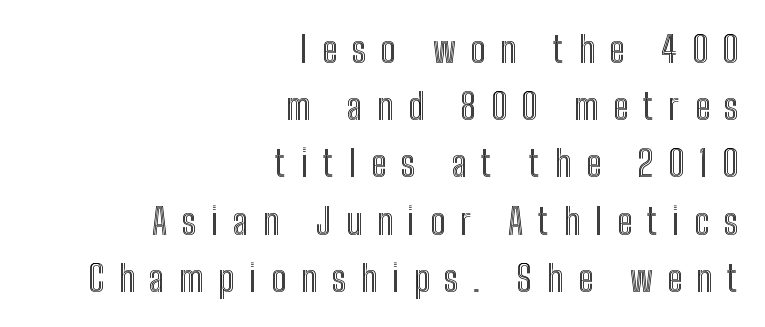
The horizontal fit of the characters is loose and conspicuously gappy. Line spacing here is normal. Quick note: not italic, upright. These lines are rendered in a variable-pitch font. The ragged edge is on the left, which tells us the setting is flush right. Check under the words: just untouched page.
